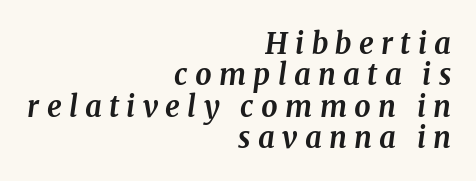
I'd describe the lettering as bold — thick and assertive. Looks like regular typesetting: each glyph gets only the width it needs. The typesetter chose a ragged-left arrangement here. Words float on clear page, feet unadorned.
